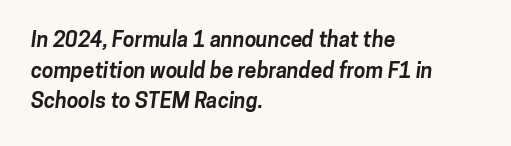
Q: Is the text bold? A: Yes.
Q: Is the text underlined? A: No.
Q: How is the paragraph aligned? A: Left-aligned.
Q: Is the spacing between letters normal or unusually wide? A: Normal.
Q: Is the spacing between lines tight, normal or loose? A: Normal.
